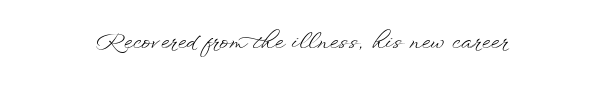
Q: Is the text bold? A: No.
Q: Is the text italic (slanted)? A: Yes.
Q: Is the text underlined? A: No.
Q: How is the paragraph aligned? A: Centered.
Q: Is the spacing between letters normal or unusually wide? A: Normal.
